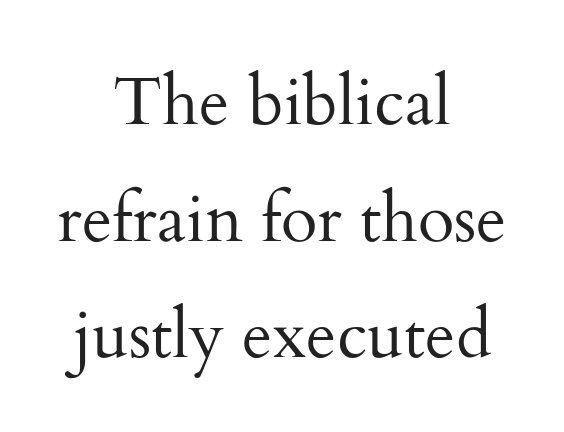
The rendering positions every line midway between the sides. Spacing verdict: proportional, widths tailored to each character. These glyphs show unthickened strokes, regular width or finer. Glyph-to-glyph distance matches everyday printed text. What kind of face is this? One with serifs. The typography opts for an upright posture over an oblique one.
